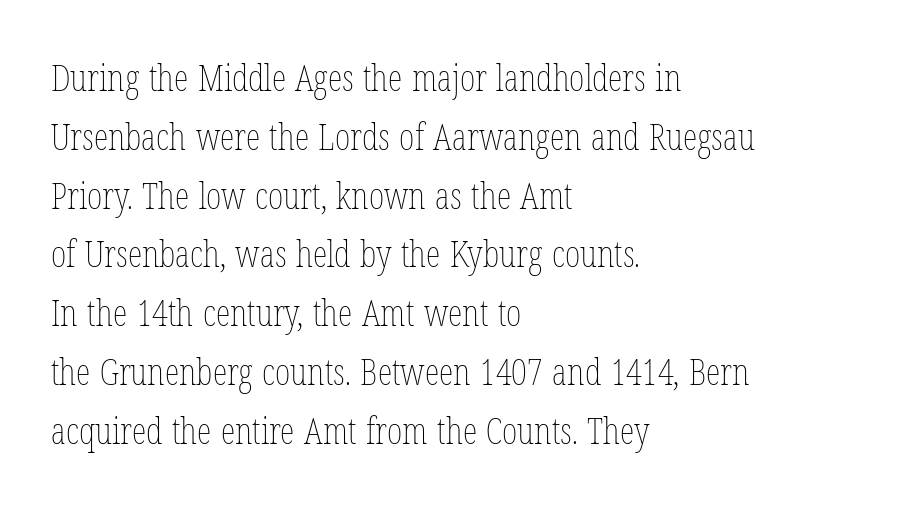
The image shows 37 px thin, condensed type, upright; set left-aligned, normal line spacing (1.59x), normal letter spacing, not underlined; low stroke contrast and a medium x-height.
